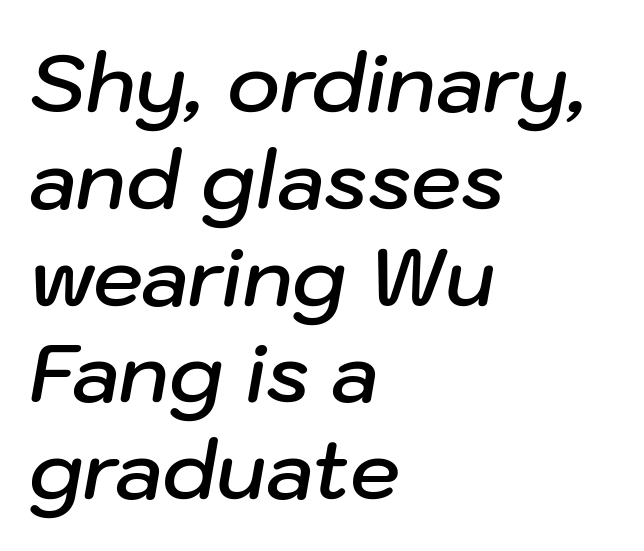
The image shows 80 px semibold type, italic (leaning right); set left-aligned, line spacing 1.21x, normal letter spacing, not underlined; low stroke contrast and a medium x-height.
